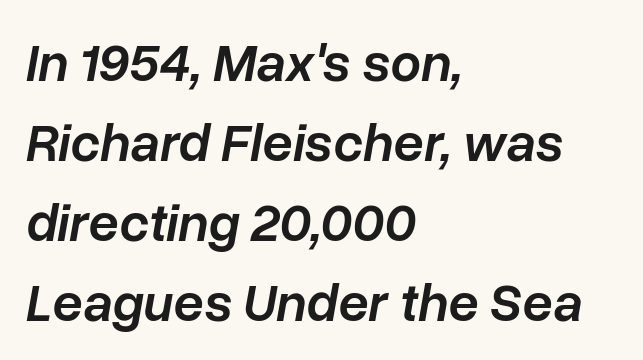
Q: Is the text bold? A: Semi-bold.
Q: Is the text italic (slanted)? A: Yes, it leans right by about 10 degrees.
Q: Is the text underlined? A: No.
Q: How is the paragraph aligned? A: Left-aligned.
Q: Is the spacing between letters normal or unusually wide? A: Normal.
Q: Is the spacing between lines tight, normal or loose? A: Normal.
Q: Width (condensed, normal, or wide)? A: Normal.
Q: Stroke contrast? A: Low.
Q: x-height? A: Medium.
Q: Monospaced? A: No.
